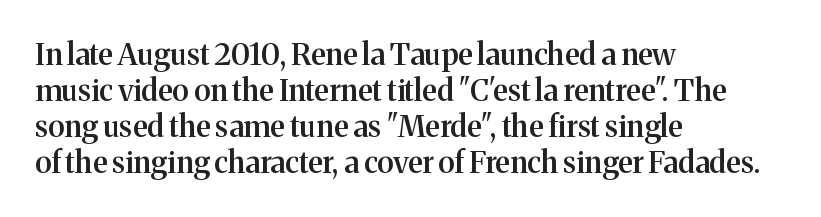
Q: Is the text bold? A: Semi-bold.
Q: Is the text italic (slanted)? A: No, it is upright.
Q: Is the typeface a serif or a sans-serif typeface? A: Serif.
Q: Is the text underlined? A: No.
Q: How is the paragraph aligned? A: Left-aligned.
Q: Is the spacing between letters normal or unusually wide? A: Normal.
Q: Width (condensed, normal, or wide)? A: Normal.
Q: Stroke contrast? A: Medium.
Q: x-height? A: Medium.
Q: Monospaced? A: No.
